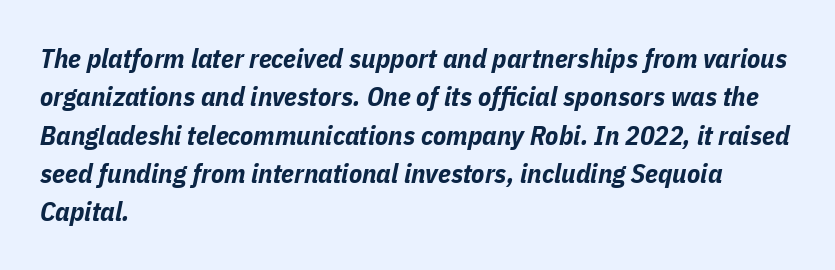
The image shows 27 px bold type, italic (leaning right); set left-aligned, normal line spacing (1.42x), normal letter spacing, not underlined.
